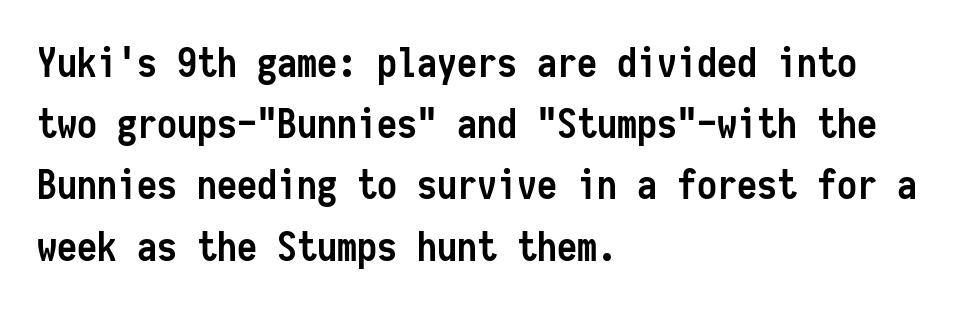
The image shows 40 px semibold, condensed sans-serif type, upright, monospaced; set left-aligned, normal line spacing (1.53x), normal letter spacing, not underlined; low stroke contrast and a medium x-height.
